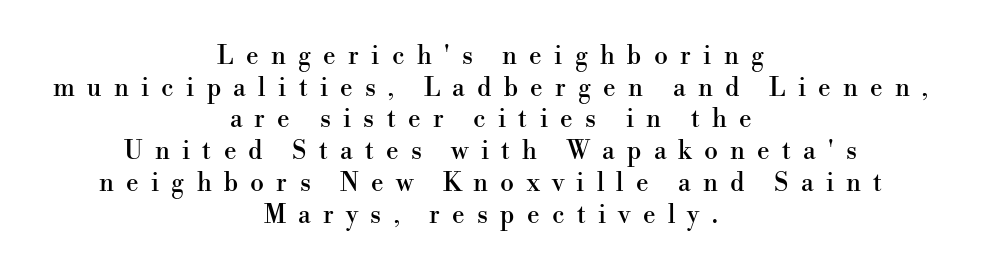
Q: Is the text italic (slanted)? A: No, it is upright.
Q: Is the text underlined? A: No.
Q: How is the paragraph aligned? A: Centered.
Q: Is the spacing between letters normal or unusually wide? A: Unusually wide.
Q: Is the spacing between lines tight, normal or loose? A: Normal.
